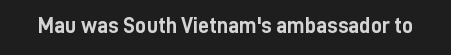
Q: Is the text bold? A: Yes.
Q: Is the text italic (slanted)? A: No, it is upright.
Q: Is the text underlined? A: No.
Q: Is the spacing between letters normal or unusually wide? A: Normal.
